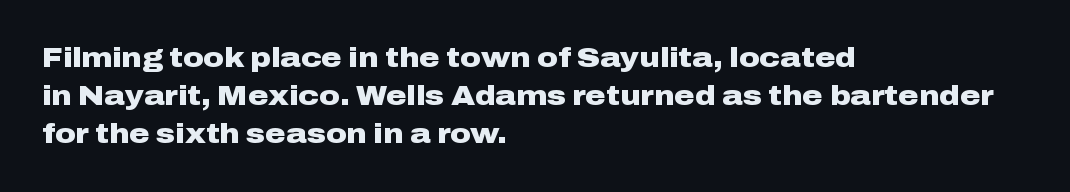
Q: Is the text bold? A: Yes.
Q: Is the text italic (slanted)? A: No, it is upright.
Q: Is the typeface a serif or a sans-serif typeface? A: Sans-serif.
Q: Is the text underlined? A: No.
Q: How is the paragraph aligned? A: Left-aligned.
Q: Is the spacing between letters normal or unusually wide? A: Normal.
Q: Is the spacing between lines tight, normal or loose? A: Normal.
Q: Width (condensed, normal, or wide)? A: Wide.
Q: Stroke contrast? A: Low.
Q: x-height? A: Medium.
Q: Monospaced? A: No.
